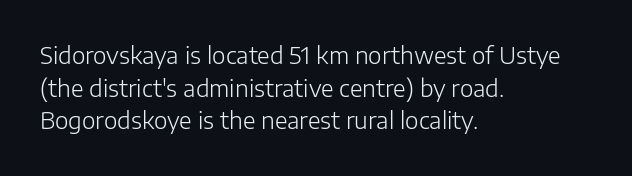
The image shows 23 px text type, upright; set left-aligned, normal line spacing (1.42x), normal letter spacing, not underlined.
